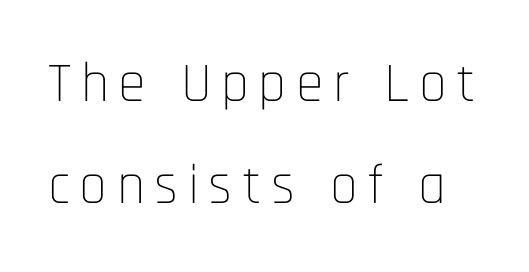
Proportional: the letters do not fall into vertical columns. Heaviness? Minimal to ordinary, like unemphasized prose. Typographically, this falls in the sans-serif category. The gap between lines stays unmarked. The axis of the letterforms is exactly vertical.
